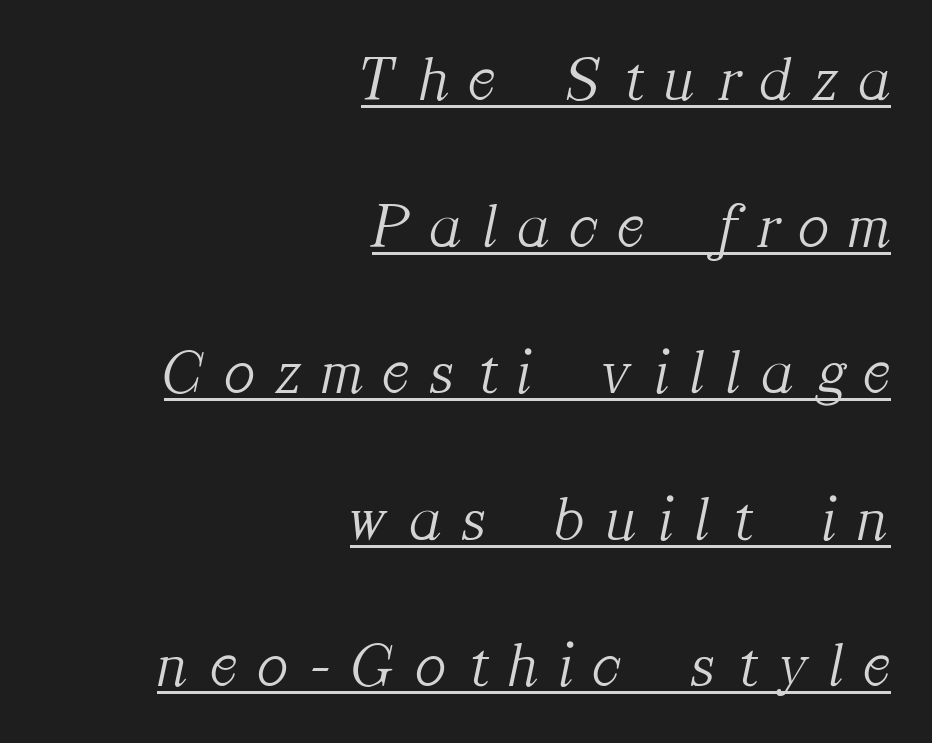
Q: Is the text bold? A: No.
Q: Is the text italic (slanted)? A: Yes, it leans right by about 12 degrees.
Q: Is the typeface a serif or a sans-serif typeface? A: Serif.
Q: Is the text underlined? A: Yes.
Q: How is the paragraph aligned? A: Right-aligned.
Q: Is the spacing between letters normal or unusually wide? A: Unusually wide.
Q: Is the spacing between lines tight, normal or loose? A: Loose.
Q: Width (condensed, normal, or wide)? A: Normal.
Q: Stroke contrast? A: Medium.
Q: x-height? A: Medium.
Q: Monospaced? A: No.
